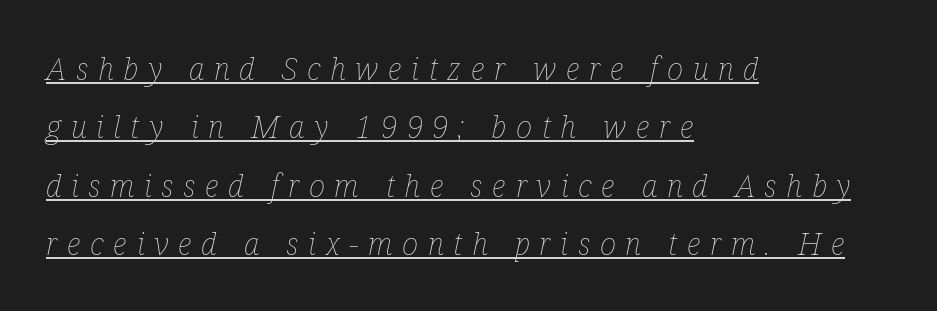
{"italic": "yes", "lean": "right", "slant_degrees": 12, "bold": "no", "weight": "thin", "width": "condensed", "stroke_contrast": "low", "x_height": "medium", "monospaced": "no", "underline": "yes", "align": "left", "line_spacing_ratio": 1.88, "letter_spacing": "wide", "letter_spacing_em": 0.31, "glyph_px": 31}
